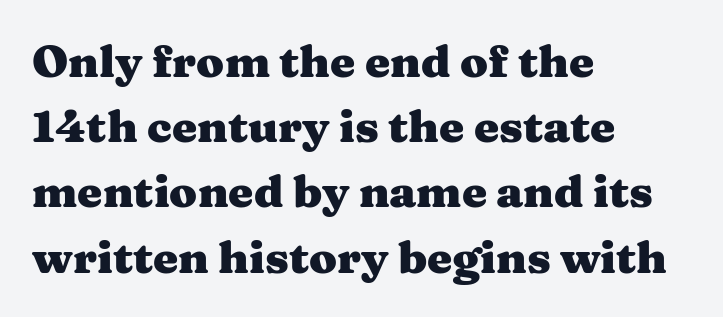
Q: Is the text bold? A: Yes.
Q: Is the text italic (slanted)? A: No, it is upright.
Q: Is the typeface a serif or a sans-serif typeface? A: Serif.
Q: Is the text underlined? A: No.
Q: How is the paragraph aligned? A: Left-aligned.
Q: Is the spacing between letters normal or unusually wide? A: Normal.
Q: Is the spacing between lines tight, normal or loose? A: Normal.
Q: Width (condensed, normal, or wide)? A: Wide.
Q: Stroke contrast? A: Medium.
Q: x-height? A: Medium.
Q: Monospaced? A: No.
